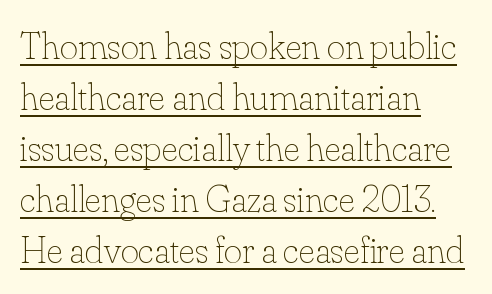
{"italic": "no", "bold": "no", "weight": "thin", "width": "normal", "stroke_contrast": "low", "x_height": "small", "monospaced": "no", "underline": "yes", "align": "left", "line_spacing": "normal", "line_spacing_ratio": 1.31, "letter_spacing": "normal", "letter_spacing_em": 0.0, "glyph_px": 39}
